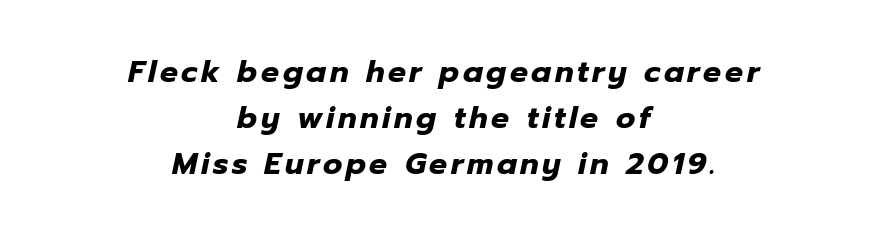
{"italic": "yes", "lean": "right", "slant_degrees": 12, "bold": "yes", "weight": "heavy", "width": "normal", "stroke_contrast": "low", "x_height": "medium", "monospaced": "no", "underline": "no", "align": "center", "line_spacing": "normal", "line_spacing_ratio": 1.53, "glyph_px": 30}
